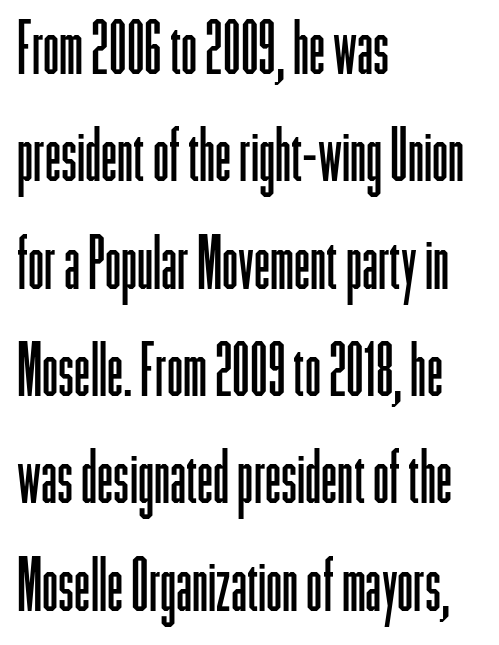
Q: Is the text bold? A: No.
Q: Is the text italic (slanted)? A: No, it is upright.
Q: Is the typeface a serif or a sans-serif typeface? A: Sans-serif.
Q: Is the text underlined? A: No.
Q: How is the paragraph aligned? A: Left-aligned.
Q: Is the spacing between letters normal or unusually wide? A: Normal.
Q: Is the spacing between lines tight, normal or loose? A: Normal.
Q: Width (condensed, normal, or wide)? A: Condensed.
Q: Stroke contrast? A: Low.
Q: x-height? A: Medium.
Q: Monospaced? A: No.
